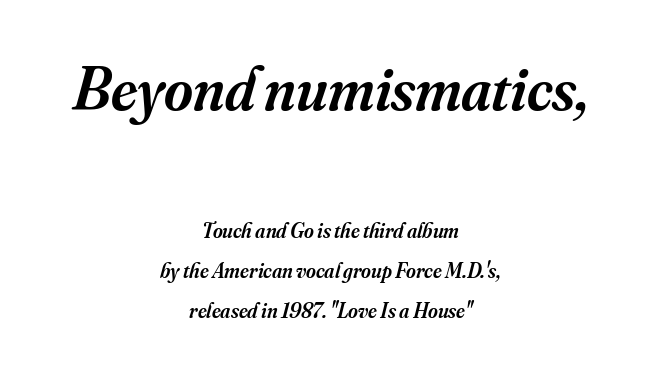
{"serif": "yes", "italic": "yes", "lean": "right", "slant_degrees": 16, "bold": "semi", "weight": "semibold", "width": "normal", "stroke_contrast": "medium", "x_height": "small", "monospaced": "no", "underline": "no", "align": "center", "line_spacing": "loose", "line_spacing_ratio": 1.91, "letter_spacing": "normal", "letter_spacing_em": 0.0, "larger_block": "first", "size_ratio": 2.95, "glyph_px": 62}
